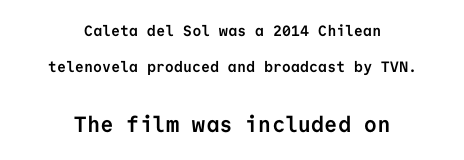
{"italic": "no", "bold": "yes", "underline": "no", "align": "center", "line_spacing": "loose", "line_spacing_ratio": 2.42, "letter_spacing": "normal", "letter_spacing_em": 0.0, "larger_block": "second", "size_ratio": 1.47, "glyph_px": 22}
